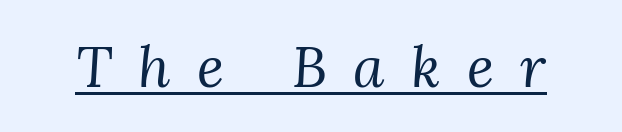
Honestly, the letter spacing is so wide it's the main thing you notice. The passage shown is typed in a proportional face where columns would drift. This sample uses a serif face. The passage shown is not bold in any degree. Decoration check: the copy is underlined.
